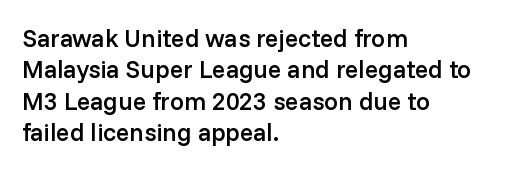
Has an underline been added? It has not. Nobody touched the tracking dial on this one. The rendering uses a semibold face; strokes are thickened but not to full bold. Style check: upright. Normally led — the rows are evenly, conventionally spaced.
